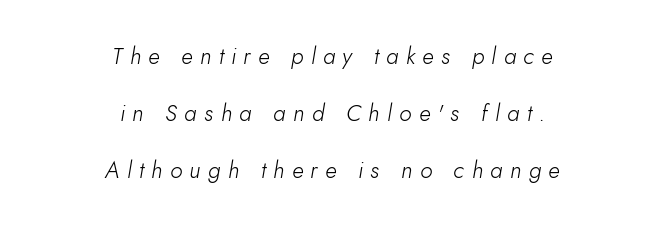
Q: Is the text bold? A: No.
Q: Is the text italic (slanted)? A: Yes, it leans right by about 10 degrees.
Q: Is the text underlined? A: No.
Q: How is the paragraph aligned? A: Centered.
Q: Is the spacing between letters normal or unusually wide? A: Unusually wide.
Q: Is the spacing between lines tight, normal or loose? A: Loose.
